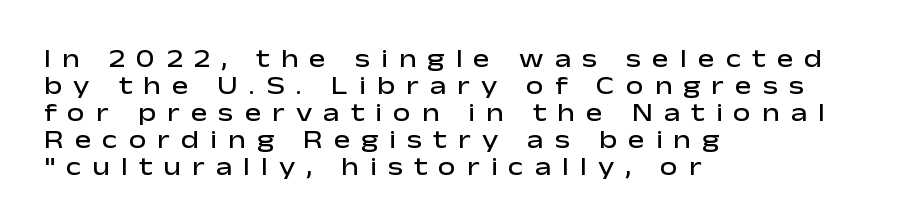
{"italic": "no", "bold": "semi", "underline": "no", "align": "left", "line_spacing": "tight", "line_spacing_ratio": 1.08, "letter_spacing": "wide", "letter_spacing_em": 0.44, "glyph_px": 25}
